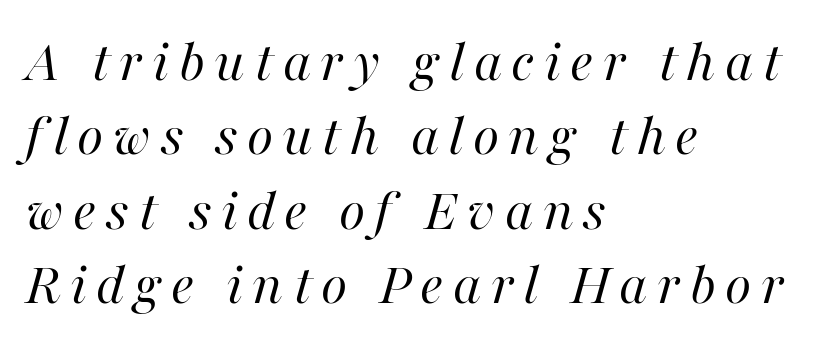
Q: Is the text bold? A: No.
Q: Is the text italic (slanted)? A: Yes, it leans right by about 16 degrees.
Q: Is the text underlined? A: No.
Q: How is the paragraph aligned? A: Left-aligned.
Q: Width (condensed, normal, or wide)? A: Normal.
Q: Stroke contrast? A: High.
Q: x-height? A: Medium.
Q: Monospaced? A: No.
